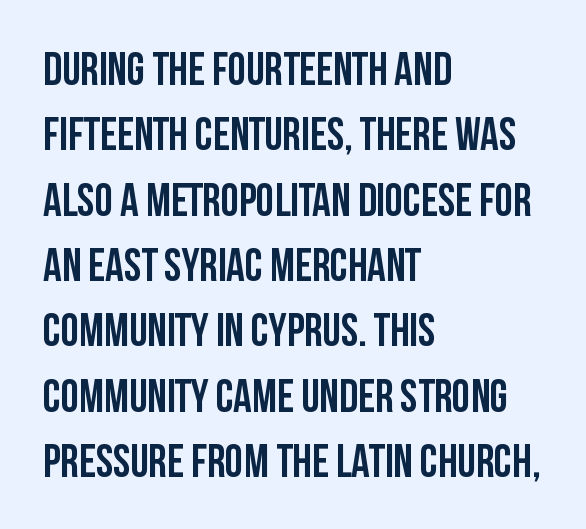
{"serif": "no", "italic": "no", "bold": "yes", "weight": "semibold", "width": "condensed", "stroke_contrast": "low", "x_height": "large", "monospaced": "no", "underline": "no", "align": "left", "line_spacing": "normal", "line_spacing_ratio": 1.42, "letter_spacing": "normal", "letter_spacing_em": 0.0, "glyph_px": 46}
